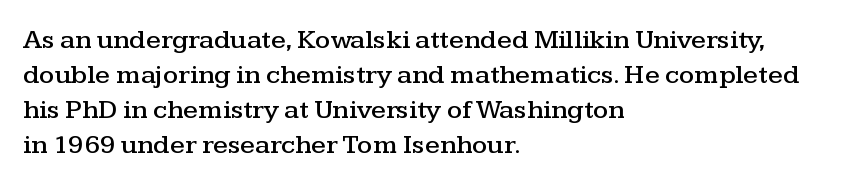
{"italic": "no", "underline": "no", "align": "left", "line_spacing": "normal", "line_spacing_ratio": 1.3, "letter_spacing": "normal", "letter_spacing_em": 0.0, "glyph_px": 27}
